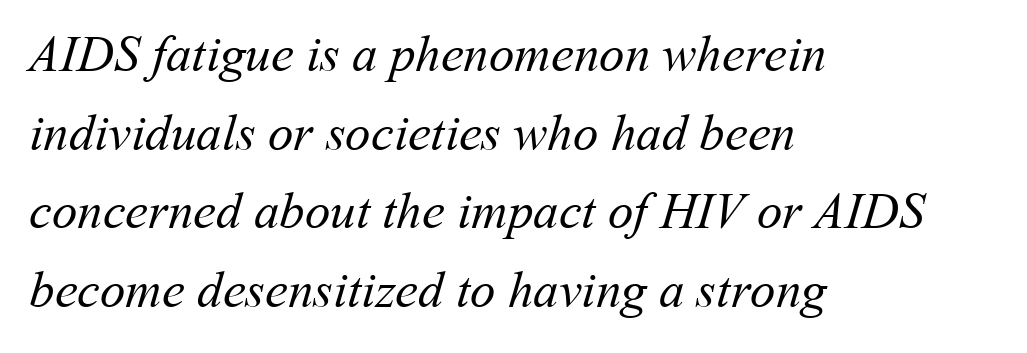
Q: Is the text bold? A: No.
Q: Is the text underlined? A: No.
Q: How is the paragraph aligned? A: Left-aligned.
Q: Is the spacing between letters normal or unusually wide? A: Normal.
Q: Is the spacing between lines tight, normal or loose? A: Normal.
Q: Width (condensed, normal, or wide)? A: Normal.
Q: Stroke contrast? A: Medium.
Q: x-height? A: Medium.
Q: Monospaced? A: No.
